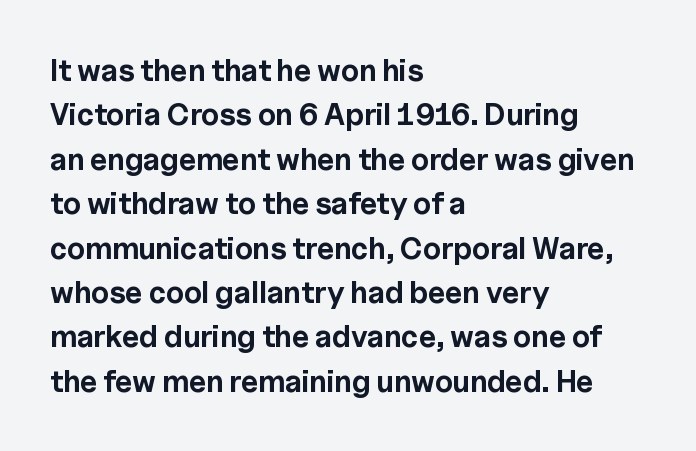
The image shows 30 px bold sans-serif type, upright; set left-aligned, normal line spacing (1.48x), normal letter spacing, not underlined; a medium x-height.
